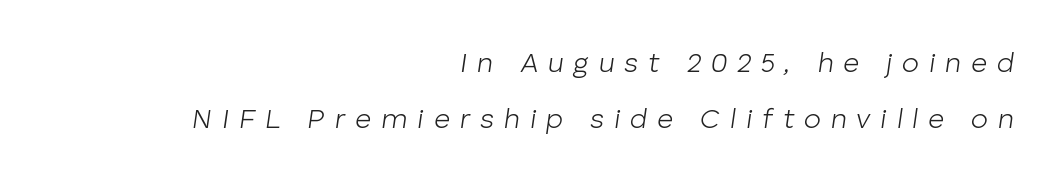
{"italic": "yes", "lean": "right", "slant_degrees": 8, "bold": "no", "weight": "light", "width": "normal", "stroke_contrast": "low", "x_height": "medium", "monospaced": "no", "underline": "no", "align": "right", "line_spacing": "loose", "line_spacing_ratio": 1.99, "letter_spacing": "wide", "letter_spacing_em": 0.35, "glyph_px": 28}
